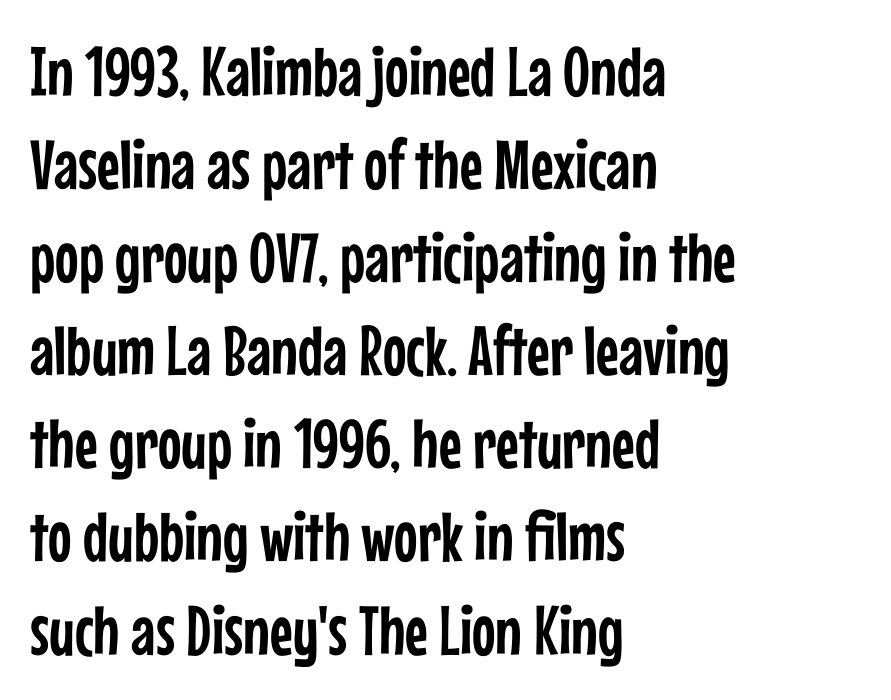
Q: Is the text italic (slanted)? A: No, it is upright.
Q: Is the typeface a serif or a sans-serif typeface? A: Sans-serif.
Q: Is the text underlined? A: No.
Q: How is the paragraph aligned? A: Left-aligned.
Q: Is the spacing between letters normal or unusually wide? A: Normal.
Q: Is the spacing between lines tight, normal or loose? A: Normal.
Q: Width (condensed, normal, or wide)? A: Condensed.
Q: Stroke contrast? A: Low.
Q: x-height? A: Medium.
Q: Monospaced? A: No.
